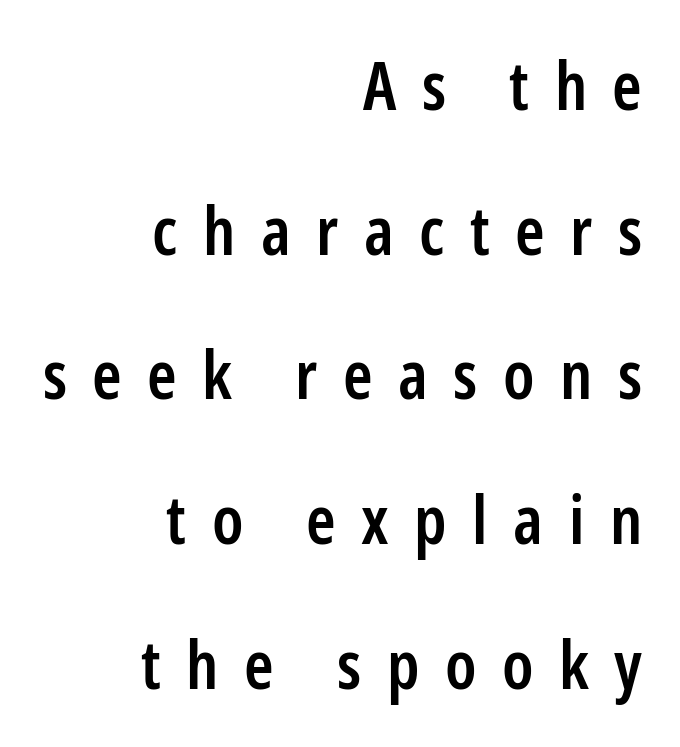
Q: Is the text bold? A: Semi-bold.
Q: Is the text italic (slanted)? A: No, it is upright.
Q: Is the typeface a serif or a sans-serif typeface? A: Sans-serif.
Q: Is the text underlined? A: No.
Q: How is the paragraph aligned? A: Right-aligned.
Q: Is the spacing between letters normal or unusually wide? A: Unusually wide.
Q: Is the spacing between lines tight, normal or loose? A: Loose.
Q: Width (condensed, normal, or wide)? A: Condensed.
Q: Stroke contrast? A: Low.
Q: x-height? A: Medium.
Q: Monospaced? A: No.
